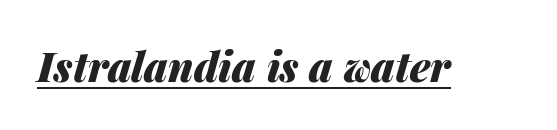
The image shows 41 px heavy type, italic (leaning right); set normal letter spacing, underlined; medium stroke contrast and a medium x-height.
